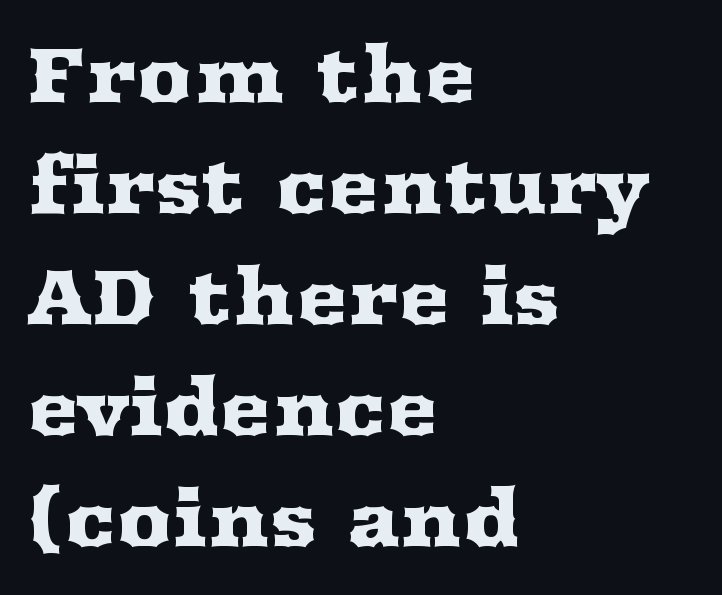
The image shows 77 px wide serif type, upright; set left-aligned, normal line spacing (1.44x), normal letter spacing, not underlined; medium stroke contrast and a medium x-height.
